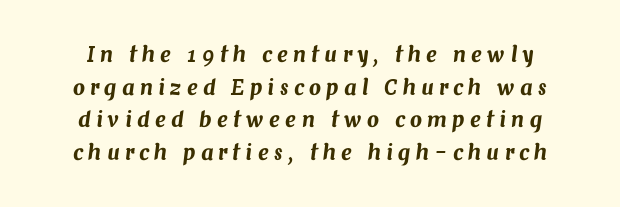
{"italic": "yes", "lean": "right", "slant_degrees": 7, "underline": "no", "line_spacing": "normal", "line_spacing_ratio": 1.55, "letter_spacing": "wide", "letter_spacing_em": 0.26, "glyph_px": 21}
